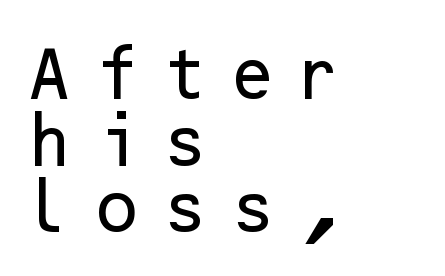
The image shows 58 px sans-serif type, upright; set left-aligned, tight line spacing (1.15x), unusually wide letter spacing (+0.3 em), not underlined; low stroke contrast and a medium x-height.
